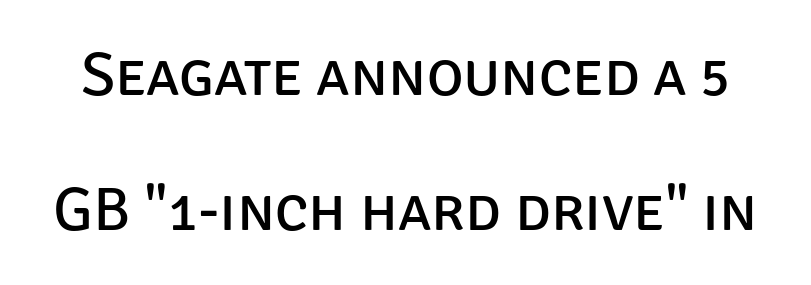
Q: Is the text bold? A: No.
Q: Is the text italic (slanted)? A: No, it is upright.
Q: Is the typeface a serif or a sans-serif typeface? A: Sans-serif.
Q: Is the text underlined? A: No.
Q: Is the spacing between letters normal or unusually wide? A: Normal.
Q: Is the spacing between lines tight, normal or loose? A: Loose.
Q: Width (condensed, normal, or wide)? A: Normal.
Q: Stroke contrast? A: Low.
Q: x-height? A: Large.
Q: Monospaced? A: No.
